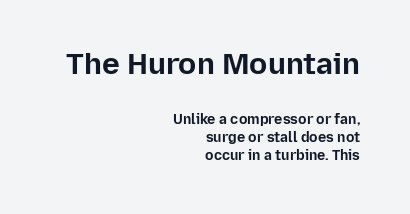
The image shows 30 px bold sans-serif type, upright; set right-aligned, normal line spacing (1.28x), normal letter spacing, not underlined; the first (top) block is 2.14x larger; low stroke contrast and a medium x-height.
